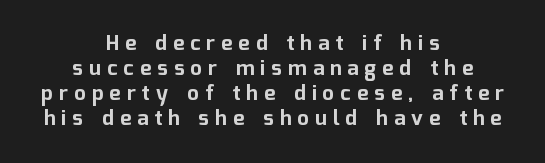
Q: Is the text bold? A: Yes.
Q: Is the text italic (slanted)? A: No, it is upright.
Q: Is the text underlined? A: No.
Q: How is the paragraph aligned? A: Centered.
Q: Is the spacing between letters normal or unusually wide? A: Unusually wide.
